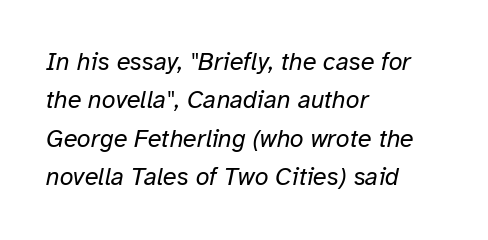
Q: Is the text bold? A: No.
Q: Is the text italic (slanted)? A: Yes, it leans right by about 12 degrees.
Q: Is the text underlined? A: No.
Q: How is the paragraph aligned? A: Left-aligned.
Q: Is the spacing between letters normal or unusually wide? A: Normal.
Q: Is the spacing between lines tight, normal or loose? A: Normal.
